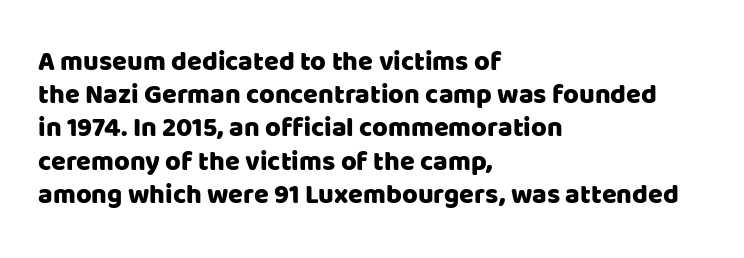
{"italic": "no", "underline": "no", "align": "left", "line_spacing_ratio": 1.23, "letter_spacing": "normal", "letter_spacing_em": 0.0, "glyph_px": 27}
